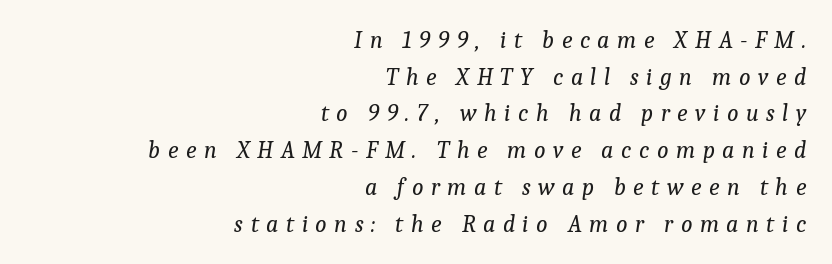
Q: Is the text bold? A: No.
Q: Is the text italic (slanted)? A: Yes, it leans right by about 9 degrees.
Q: Is the text underlined? A: No.
Q: How is the paragraph aligned? A: Right-aligned.
Q: Is the spacing between letters normal or unusually wide? A: Unusually wide.
Q: Is the spacing between lines tight, normal or loose? A: Normal.
